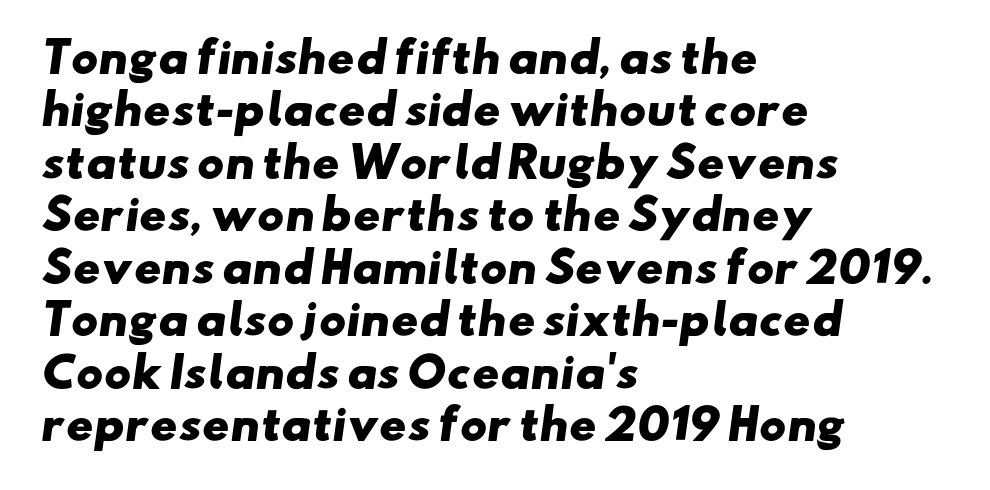
The image shows 41 px heavy, wide sans-serif type; set left-aligned, normal line spacing (1.28x), normal letter spacing, not underlined; low stroke contrast and a small x-height.
